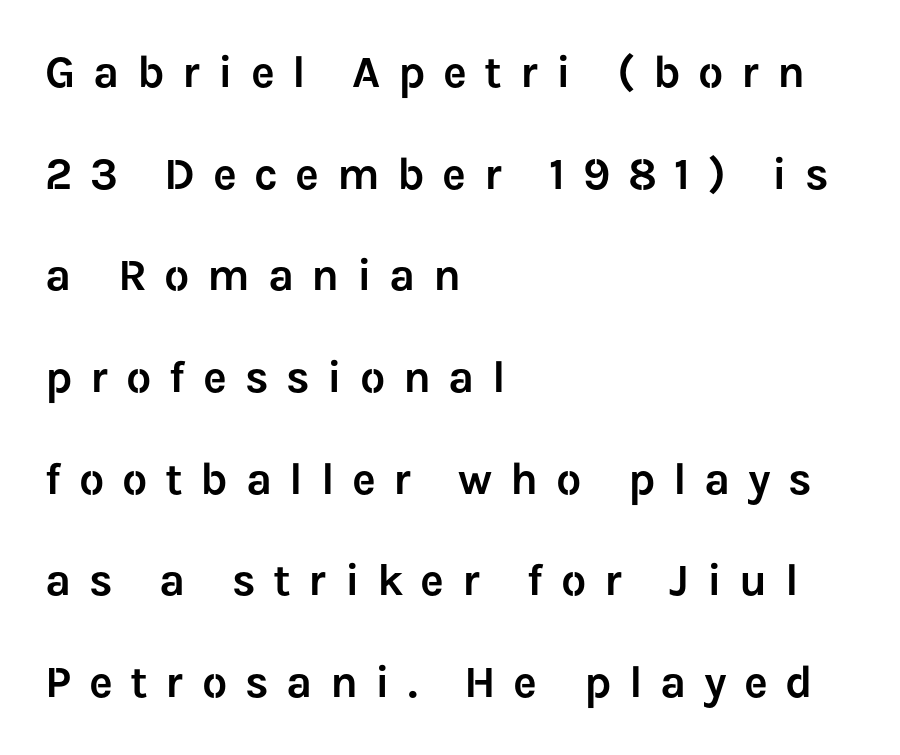
The image shows 45 px sans-serif type, upright; set left-aligned, loose line spacing (2.26x), unusually wide letter spacing (+0.39 em), not underlined; low stroke contrast and a medium x-height.
